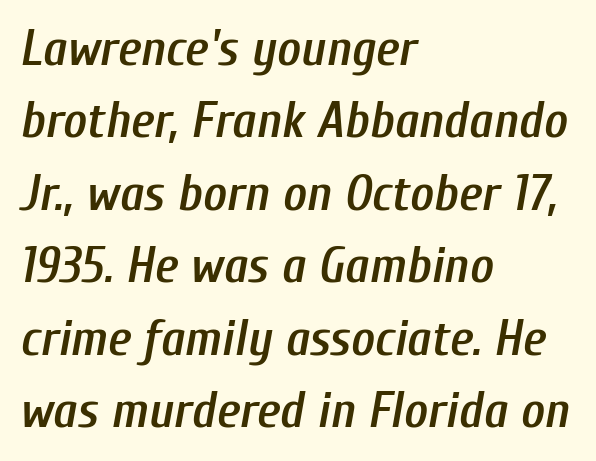
The image shows 51 px semibold, condensed type, italic (leaning right); set left-aligned, normal line spacing (1.42x), normal letter spacing, not underlined; low stroke contrast and a medium x-height.
